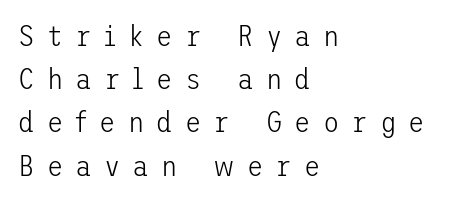
{"serif": "no", "italic": "no", "bold": "no", "weight": "light", "width": "normal", "stroke_contrast": "low", "x_height": "medium", "underline": "no", "align": "left", "line_spacing": "normal", "line_spacing_ratio": 1.44, "letter_spacing": "wide", "letter_spacing_em": 0.4, "glyph_px": 30}
